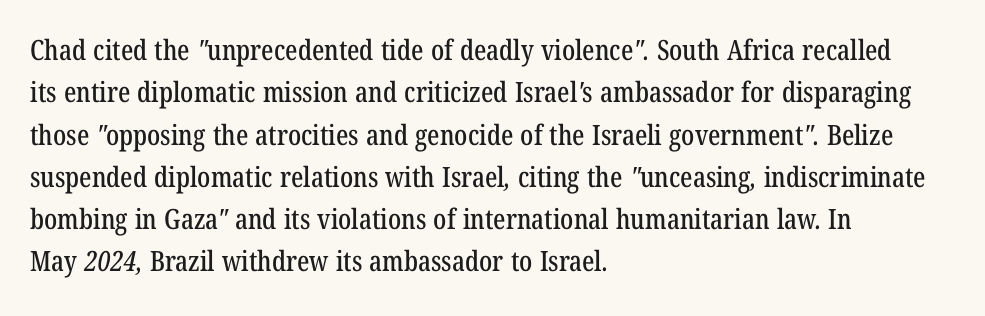
Q: Is the typeface a serif or a sans-serif typeface? A: Serif.
Q: Is the text underlined? A: No.
Q: How is the paragraph aligned? A: Left-aligned.
Q: Is the spacing between letters normal or unusually wide? A: Normal.
Q: Is the spacing between lines tight, normal or loose? A: Normal.
Q: Width (condensed, normal, or wide)? A: Condensed.
Q: Stroke contrast? A: Low.
Q: x-height? A: Medium.
Q: Monospaced? A: No.
